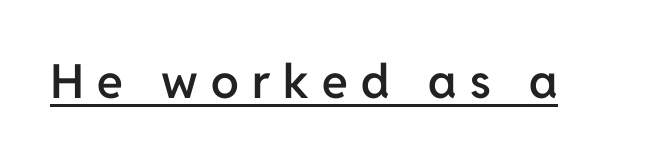
The image shows 47 px semibold sans-serif type, upright; set unusually wide letter spacing (+0.28 em), underlined; low stroke contrast and a medium x-height.
